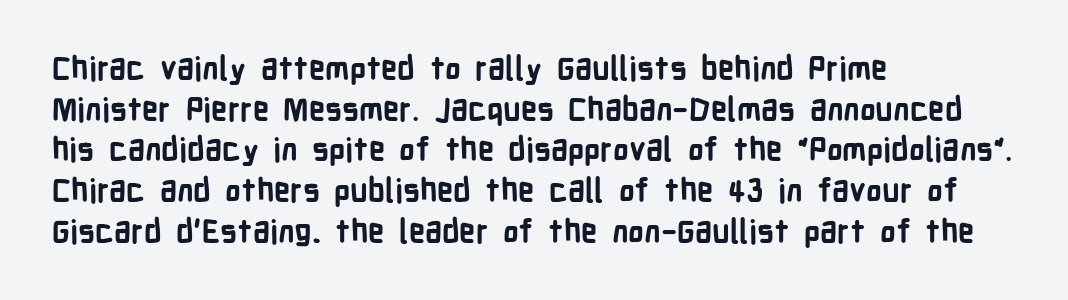
Caption: multi-line text, flush left, ragged right. These lines are rendered in a variable-pitch font. Letters rest on an invisible, unmarked baseline. Set as a true bold cut, around the 700 mark. The letterforms sit shoulder to shoulder at normal distance. What's the leading like? Ordinary, nothing unusual.
